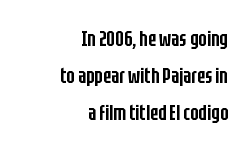
{"italic": "no", "bold": "semi", "underline": "no", "align": "right", "line_spacing": "normal", "line_spacing_ratio": 1.69, "letter_spacing": "normal", "letter_spacing_em": 0.0, "glyph_px": 22}
